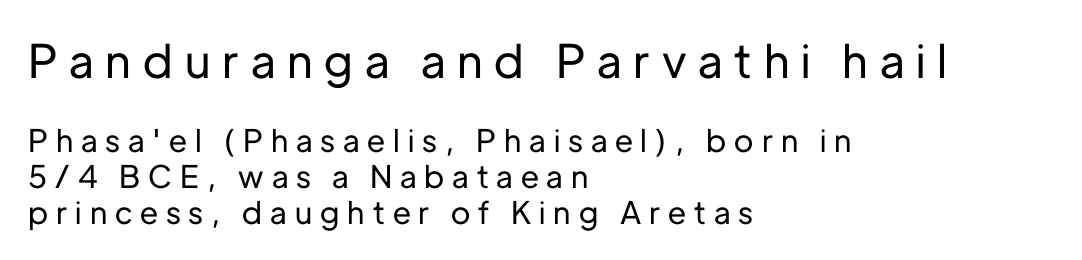
Q: Is the text italic (slanted)? A: No, it is upright.
Q: Is the typeface a serif or a sans-serif typeface? A: Sans-serif.
Q: Is the text underlined? A: No.
Q: How is the paragraph aligned? A: Left-aligned.
Q: Is the spacing between letters normal or unusually wide? A: Unusually wide.
Q: Which block of text is set in a larger size, the first (top) or the second (bottom)? A: The first (top) one.
Q: Width (condensed, normal, or wide)? A: Normal.
Q: Stroke contrast? A: Low.
Q: x-height? A: Medium.
Q: Monospaced? A: No.
